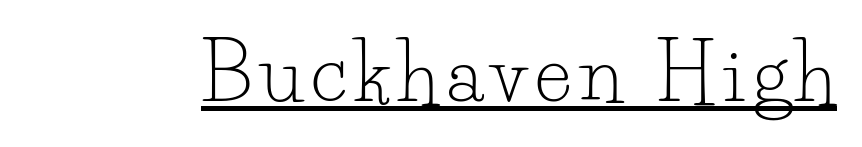
The image shows 77 px light serif type, upright; set underlined; low stroke contrast and a small x-height.
